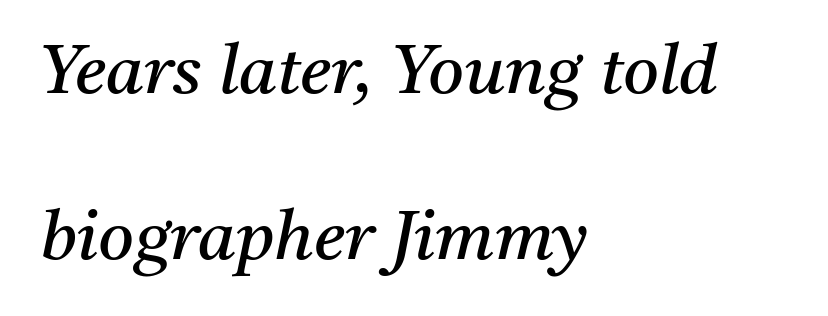
The type is set solid horizontally, with unmodified tracking. The type family on display is of the serif kind. The letters look calm and open, with moderate or lighter stems. Teacher's note: observe the even left margin — that is flush-left alignment.
